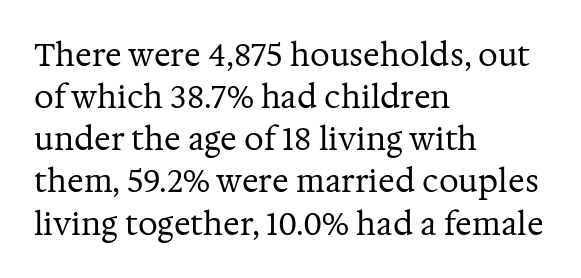
Q: Is the text bold? A: No.
Q: Is the text italic (slanted)? A: No, it is upright.
Q: Is the typeface a serif or a sans-serif typeface? A: Serif.
Q: Is the text underlined? A: No.
Q: How is the paragraph aligned? A: Left-aligned.
Q: Is the spacing between letters normal or unusually wide? A: Normal.
Q: Is the spacing between lines tight, normal or loose? A: Normal.
Q: Width (condensed, normal, or wide)? A: Normal.
Q: Stroke contrast? A: Medium.
Q: x-height? A: Medium.
Q: Monospaced? A: No.
